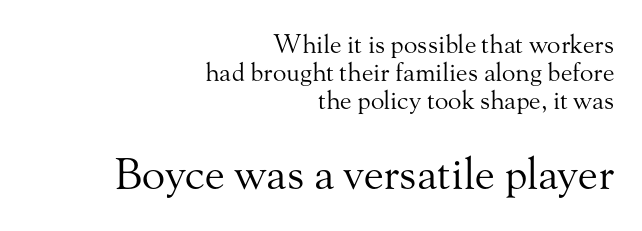
Q: Is the text bold? A: No.
Q: Is the text italic (slanted)? A: No, it is upright.
Q: Is the typeface a serif or a sans-serif typeface? A: Serif.
Q: Is the text underlined? A: No.
Q: How is the paragraph aligned? A: Right-aligned.
Q: Is the spacing between letters normal or unusually wide? A: Normal.
Q: Is the spacing between lines tight, normal or loose? A: Tight.
Q: Which block of text is set in a larger size, the first (top) or the second (bottom)? A: The second (bottom) one.
Q: Width (condensed, normal, or wide)? A: Normal.
Q: Stroke contrast? A: Medium.
Q: x-height? A: Small.
Q: Monospaced? A: No.
